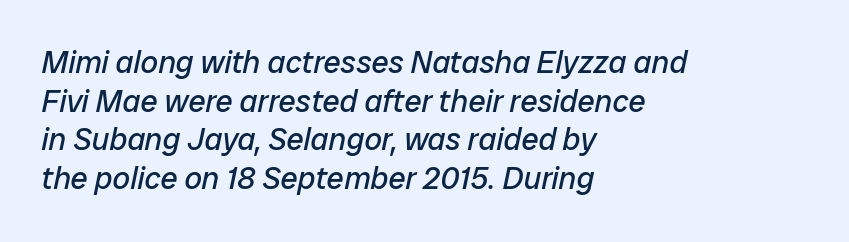
{"italic": "yes", "lean": "right", "slant_degrees": 12, "bold": "no", "weight": "regular", "width": "normal", "stroke_contrast": "low", "x_height": "medium", "monospaced": "no", "underline": "no", "align": "left", "line_spacing": "normal", "line_spacing_ratio": 1.25, "letter_spacing": "normal", "letter_spacing_em": 0.0, "glyph_px": 31}
